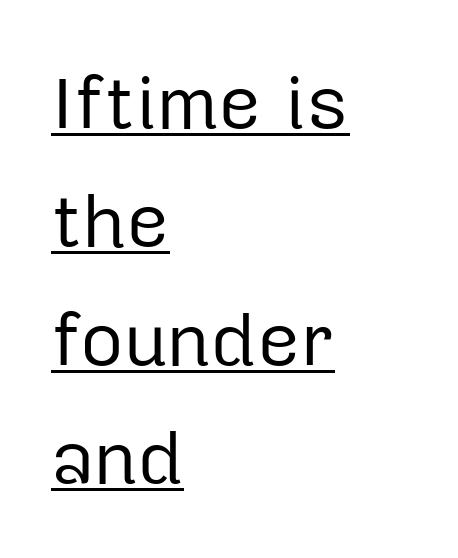
The image shows 75 px regular-weight sans-serif type, upright; set left-aligned, normal line spacing (1.58x), normal letter spacing, underlined; low stroke contrast and a medium x-height.
